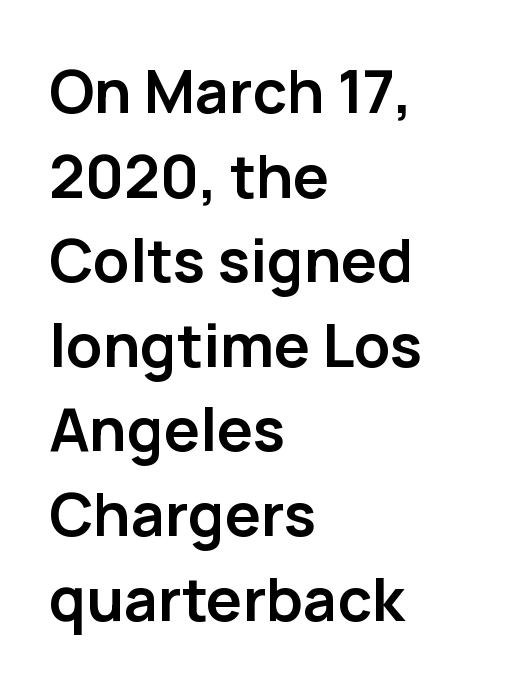
The image shows 60 px semibold sans-serif type, upright; set left-aligned, normal line spacing (1.41x), normal letter spacing, not underlined; low stroke contrast and a medium x-height.
